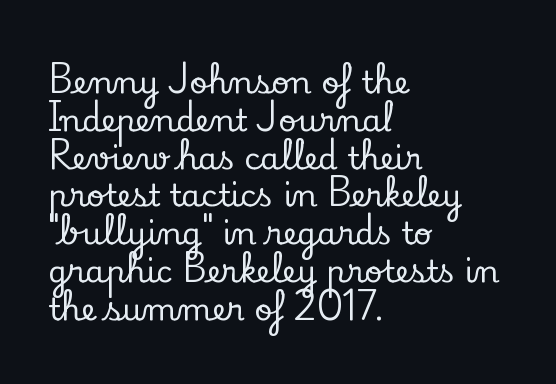
Q: Is the text italic (slanted)? A: No, it is upright.
Q: Is the text underlined? A: No.
Q: How is the paragraph aligned? A: Left-aligned.
Q: Is the spacing between letters normal or unusually wide? A: Normal.
Q: Width (condensed, normal, or wide)? A: Normal.
Q: Stroke contrast? A: Low.
Q: x-height? A: Small.
Q: Monospaced? A: No.
